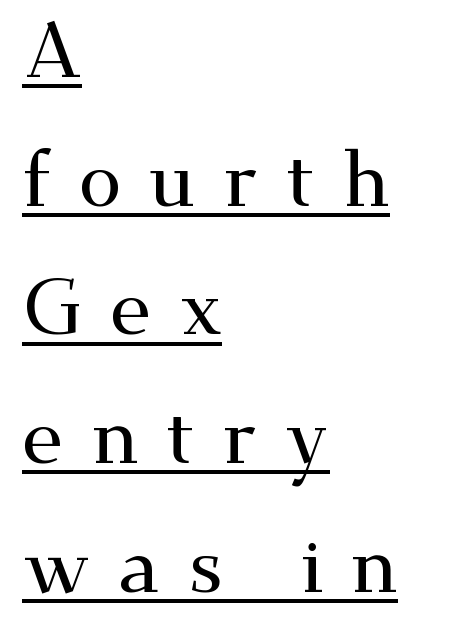
The image shows 78 px wide serif type, upright; set left-aligned, normal line spacing (1.65x), unusually wide letter spacing (+0.35 em), underlined; medium stroke contrast and a small x-height.
